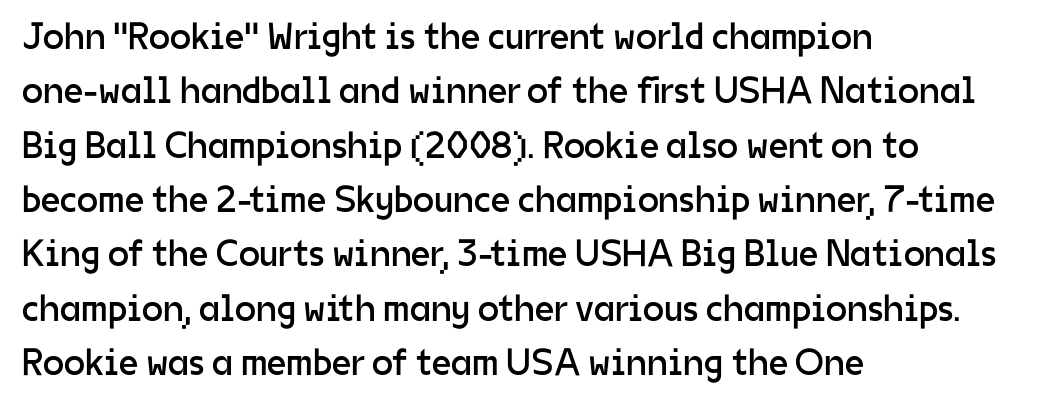
The image shows 38 px regular-weight sans-serif type, upright; set left-aligned, normal line spacing (1.43x), normal letter spacing, not underlined; low stroke contrast and a medium x-height.
